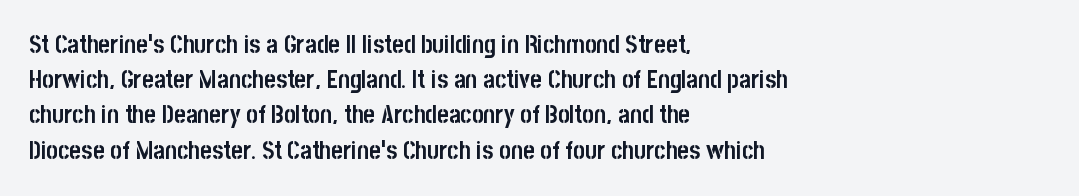
Here the glyphs are tracked normally, forming tight word shapes. Posture: upright roman. Plain, unruled lines of type. Leading matches the norm, producing a regular column.
